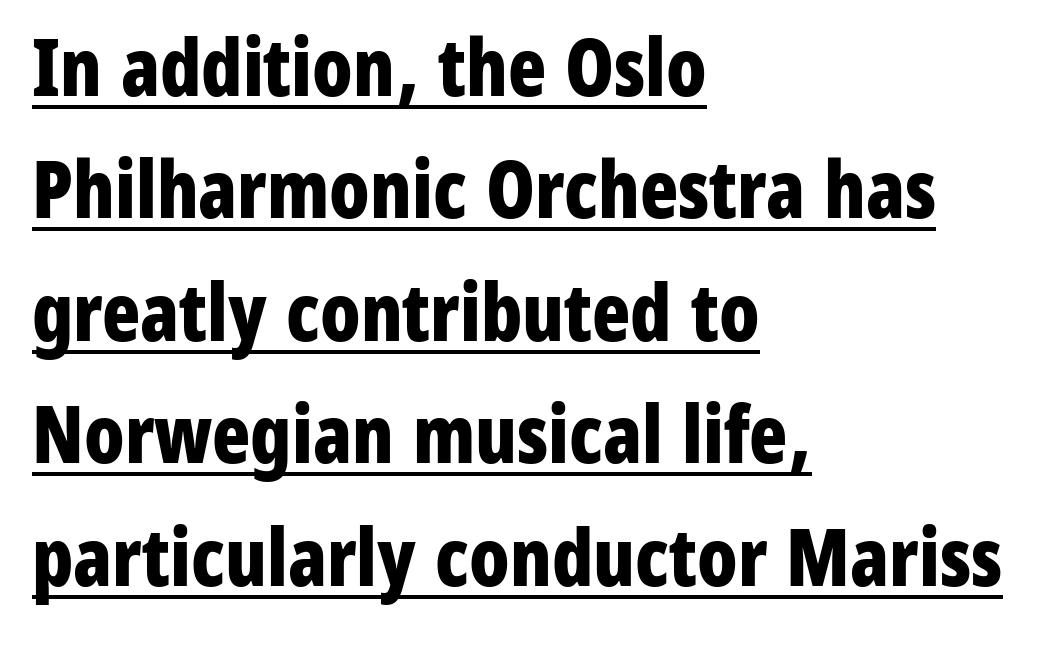
{"serif": "no", "italic": "no", "bold": "yes", "weight": "bold", "width": "condensed", "stroke_contrast": "low", "x_height": "medium", "monospaced": "no", "underline": "yes", "align": "left", "line_spacing": "normal", "line_spacing_ratio": 1.55, "letter_spacing": "normal", "letter_spacing_em": 0.0, "glyph_px": 79}
